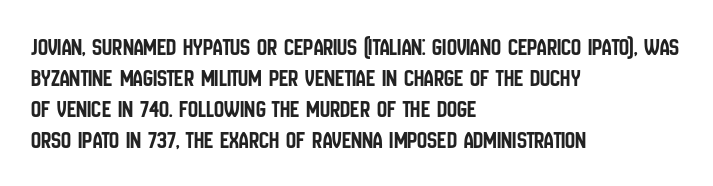
Q: Is the text italic (slanted)? A: No, it is upright.
Q: Is the text underlined? A: No.
Q: How is the paragraph aligned? A: Left-aligned.
Q: Is the spacing between letters normal or unusually wide? A: Normal.
